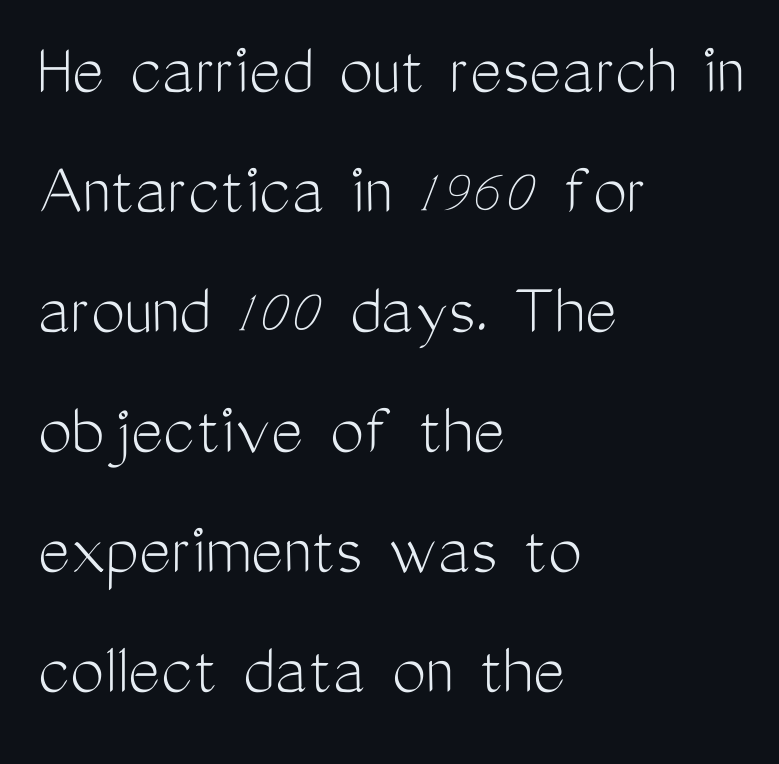
Q: Is the text bold? A: No.
Q: Is the text italic (slanted)? A: No, it is upright.
Q: Is the typeface a serif or a sans-serif typeface? A: Sans-serif.
Q: Is the text underlined? A: No.
Q: How is the paragraph aligned? A: Left-aligned.
Q: Is the spacing between letters normal or unusually wide? A: Normal.
Q: Is the spacing between lines tight, normal or loose? A: Normal.
Q: Width (condensed, normal, or wide)? A: Condensed.
Q: Stroke contrast? A: Medium.
Q: x-height? A: Medium.
Q: Monospaced? A: No.
